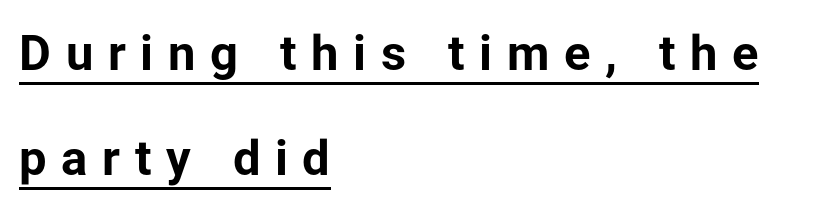
The image shows 49 px bold sans-serif type, upright; set left-aligned, loose line spacing (2.14x), unusually wide letter spacing (+0.3 em), underlined; low stroke contrast and a medium x-height.
